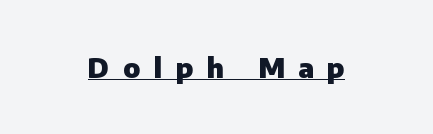
Does extra space separate the letters? Yes, quite a lot of it. The words here are underlined. Notice how thick the strokes are: this is what a full bold looks like. It's the straight-up-and-down kind of type.
